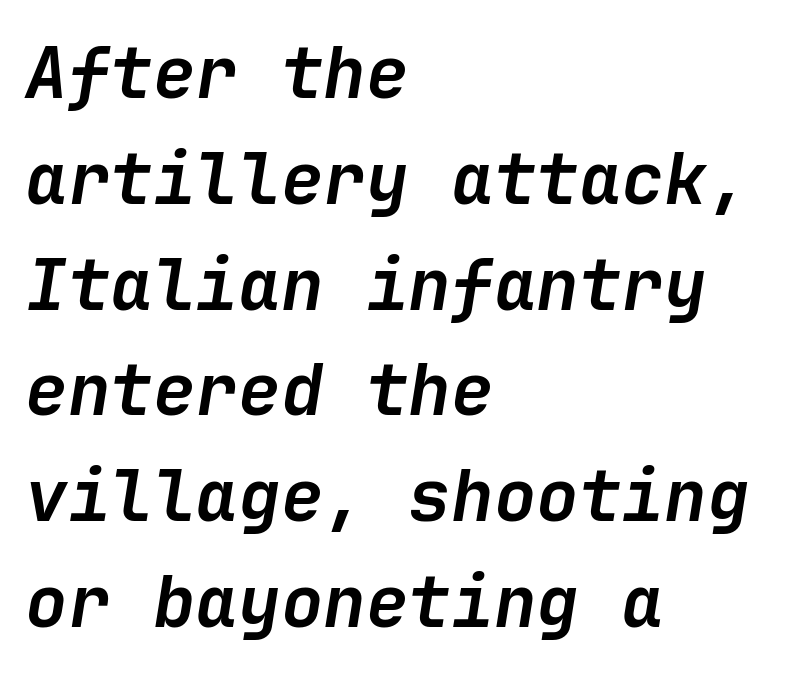
Q: Is the text bold? A: Yes.
Q: Is the text italic (slanted)? A: Yes, it leans right by about 9 degrees.
Q: Is the text underlined? A: No.
Q: How is the paragraph aligned? A: Left-aligned.
Q: Is the spacing between letters normal or unusually wide? A: Normal.
Q: Is the spacing between lines tight, normal or loose? A: Normal.
Q: Width (condensed, normal, or wide)? A: Normal.
Q: Stroke contrast? A: Low.
Q: x-height? A: Medium.
